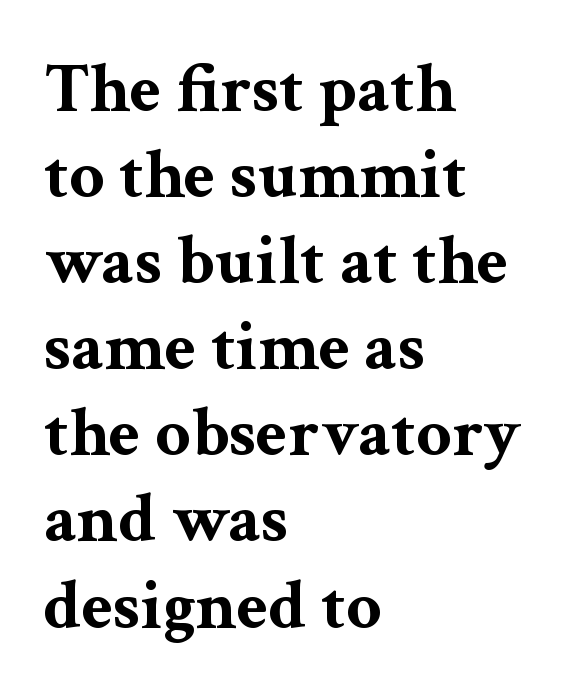
Q: Is the text bold? A: Yes.
Q: Is the text italic (slanted)? A: No, it is upright.
Q: Is the typeface a serif or a sans-serif typeface? A: Serif.
Q: Is the text underlined? A: No.
Q: How is the paragraph aligned? A: Left-aligned.
Q: Is the spacing between letters normal or unusually wide? A: Normal.
Q: Width (condensed, normal, or wide)? A: Wide.
Q: Stroke contrast? A: Medium.
Q: x-height? A: Medium.
Q: Monospaced? A: No.
